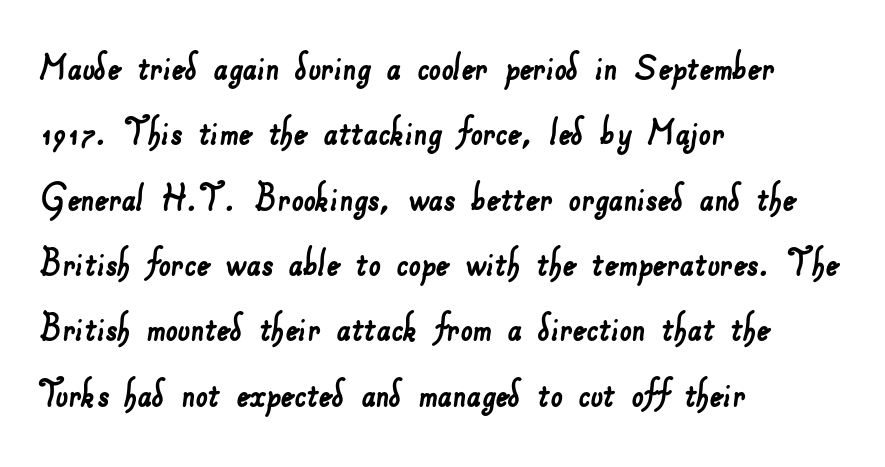
Q: Is the typeface a serif or a sans-serif typeface? A: Sans-serif.
Q: Is the text underlined? A: No.
Q: How is the paragraph aligned? A: Left-aligned.
Q: Is the spacing between letters normal or unusually wide? A: Normal.
Q: Is the spacing between lines tight, normal or loose? A: Normal.
Q: Width (condensed, normal, or wide)? A: Normal.
Q: Stroke contrast? A: Low.
Q: x-height? A: Small.
Q: Monospaced? A: No.
